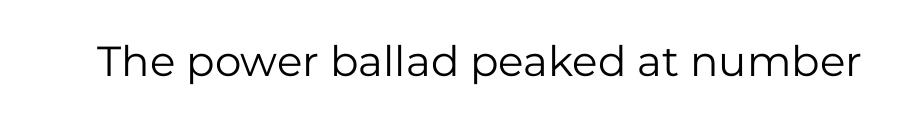
Q: Is the text bold? A: No.
Q: Is the text italic (slanted)? A: No, it is upright.
Q: Is the typeface a serif or a sans-serif typeface? A: Sans-serif.
Q: Is the text underlined? A: No.
Q: Is the spacing between letters normal or unusually wide? A: Normal.
Q: Width (condensed, normal, or wide)? A: Normal.
Q: Stroke contrast? A: Low.
Q: x-height? A: Medium.
Q: Monospaced? A: No.
